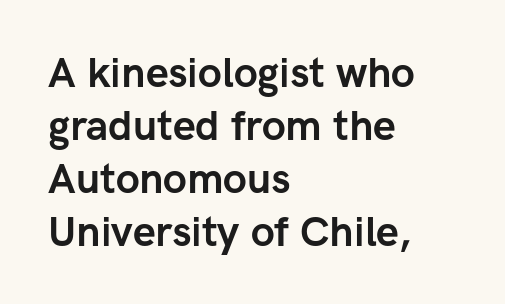
The image shows 41 px semibold sans-serif type, upright; set left-aligned, normal line spacing (1.29x), normal letter spacing, not underlined; low stroke contrast and a medium x-height.
